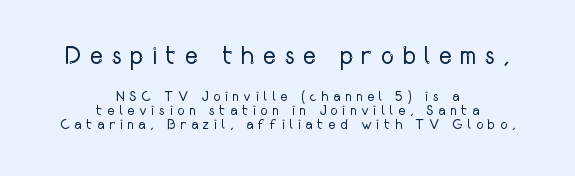
The image shows 25 px text type, upright; set centered, tight line spacing (1.0x), unusually wide letter spacing (+0.32 em), not underlined; the first (top) block is 1.79x larger.
